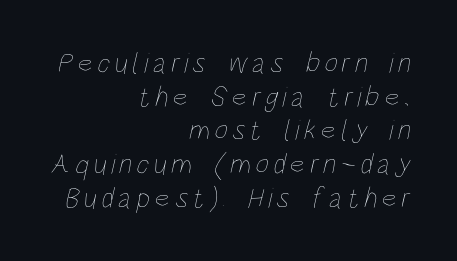
Q: Is the text bold? A: No.
Q: Is the text underlined? A: No.
Q: How is the paragraph aligned? A: Right-aligned.
Q: Width (condensed, normal, or wide)? A: Condensed.
Q: Stroke contrast? A: Low.
Q: x-height? A: Large.
Q: Monospaced? A: No.
